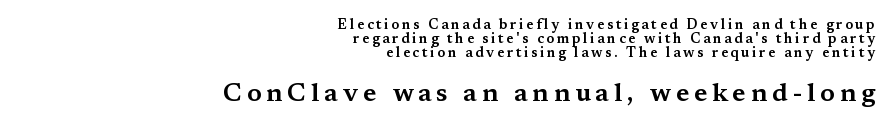
Cramped leading. Does the bottom block carry the larger type? Yes, it does. Underline: absent. Does the copy run flush right? Yes — the right margin is perfectly even.
